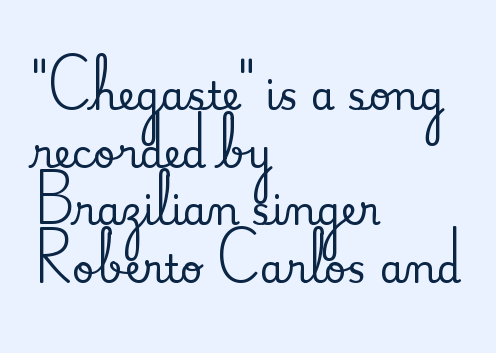
{"serif": "yes", "italic": "no", "width": "normal", "stroke_contrast": "medium", "x_height": "small", "monospaced": "no", "underline": "no", "align": "left", "line_spacing": "normal", "line_spacing_ratio": 1.48, "letter_spacing": "normal", "letter_spacing_em": 0.0, "glyph_px": 39}
